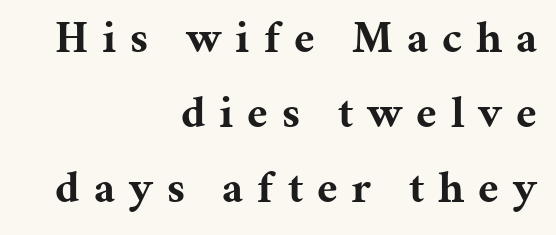
{"serif": "yes", "italic": "no", "bold": "yes", "weight": "bold", "width": "normal", "stroke_contrast": "medium", "x_height": "medium", "monospaced": "no", "underline": "no", "align": "right", "line_spacing": "normal", "line_spacing_ratio": 1.67, "letter_spacing": "wide", "letter_spacing_em": 0.31, "glyph_px": 45}
